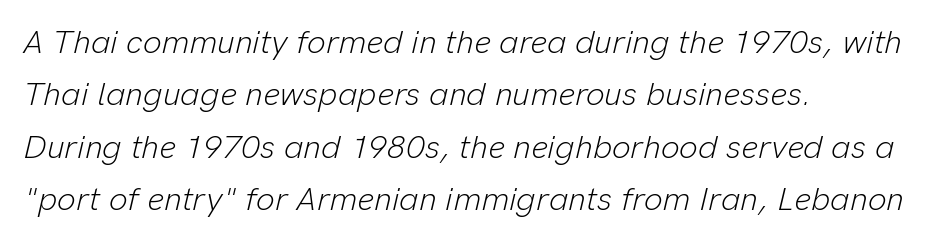
Does the leading feel generous? No, just average. The weight tops out at a normal text grade. Just letters on the line, the space beneath them empty. There's an unmistakable incline to the writing here. Horizontal alignment here is leftward, the default for most running prose.
